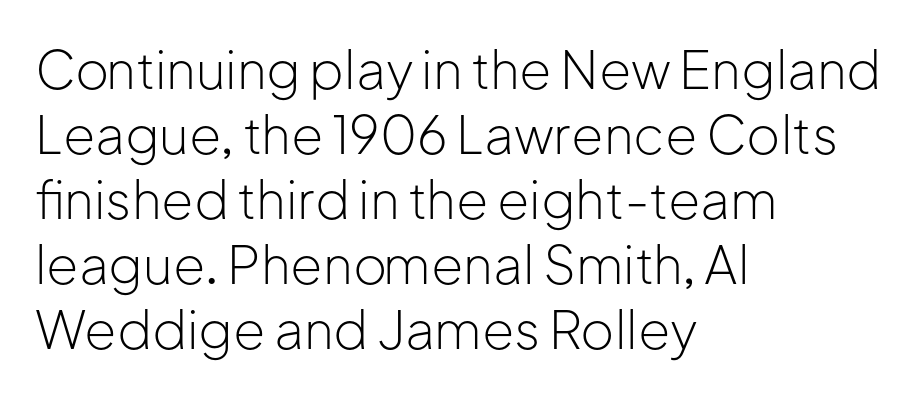
{"serif": "no", "italic": "no", "bold": "no", "weight": "light", "width": "normal", "stroke_contrast": "low", "x_height": "medium", "monospaced": "no", "underline": "no", "align": "left", "line_spacing": "normal", "line_spacing_ratio": 1.25, "letter_spacing": "normal", "letter_spacing_em": 0.0, "glyph_px": 52}
